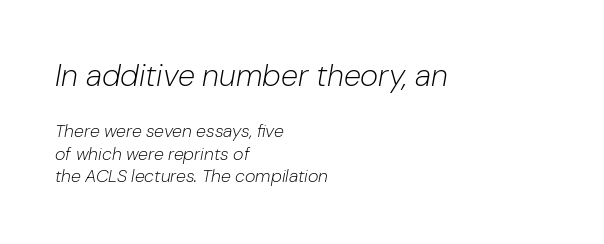
Slant detected: the letters are inclined. Spacing verdict: proportional, widths tailored to each character. The space directly below the letters is spotless. The compositor pushed each line to the left boundary. Regarding leading, the lines here are spaced in the standard way.
